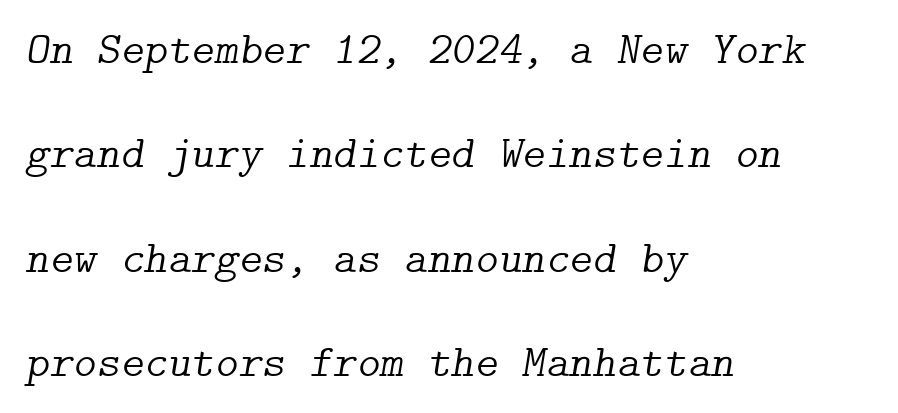
{"serif": "yes", "italic": "yes", "lean": "right", "slant_degrees": 9, "bold": "no", "weight": "light", "width": "normal", "stroke_contrast": "low", "x_height": "medium", "underline": "no", "align": "left", "line_spacing": "loose", "line_spacing_ratio": 2.32, "letter_spacing": "normal", "letter_spacing_em": 0.0, "glyph_px": 45}
